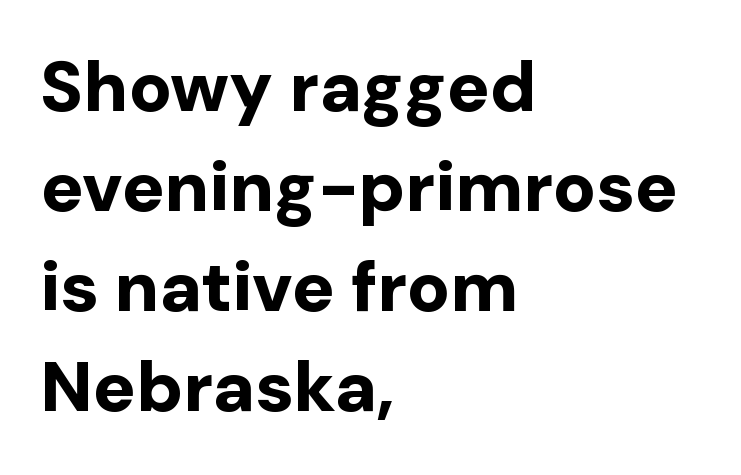
Q: Is the text bold? A: Yes.
Q: Is the text italic (slanted)? A: No, it is upright.
Q: Is the typeface a serif or a sans-serif typeface? A: Sans-serif.
Q: Is the text underlined? A: No.
Q: How is the paragraph aligned? A: Left-aligned.
Q: Is the spacing between letters normal or unusually wide? A: Normal.
Q: Is the spacing between lines tight, normal or loose? A: Normal.
Q: Width (condensed, normal, or wide)? A: Normal.
Q: Stroke contrast? A: Low.
Q: x-height? A: Medium.
Q: Monospaced? A: No.
